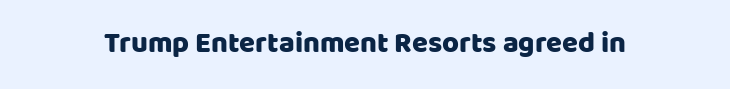
Posture: vertical. Glyph-to-glyph distance matches everyday printed text. To sum up the face: it is a sans, with no serifs. The passage shown is not underscored anywhere.
